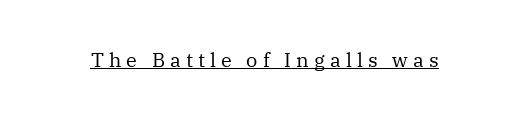
The image shows 20 px text type, upright; set unusually wide letter spacing (+0.25 em), underlined.
